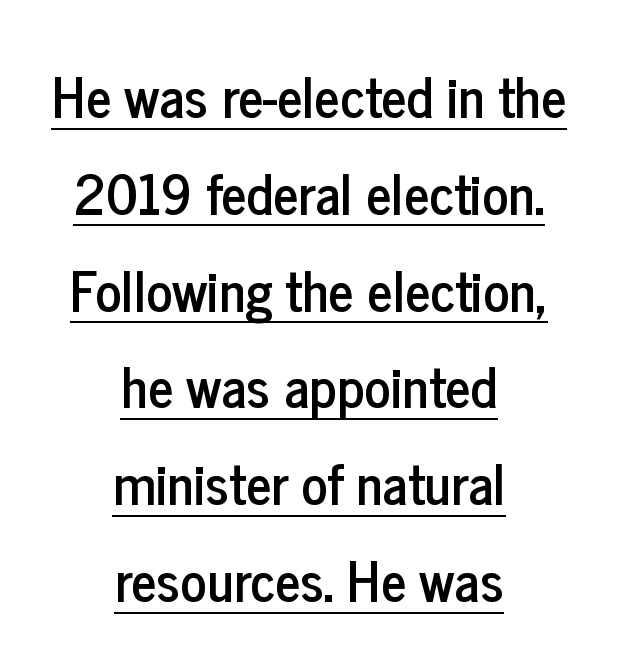
Q: Is the text italic (slanted)? A: No, it is upright.
Q: Is the typeface a serif or a sans-serif typeface? A: Sans-serif.
Q: Is the text underlined? A: Yes.
Q: How is the paragraph aligned? A: Centered.
Q: Is the spacing between letters normal or unusually wide? A: Normal.
Q: Width (condensed, normal, or wide)? A: Condensed.
Q: Stroke contrast? A: Low.
Q: x-height? A: Medium.
Q: Monospaced? A: No.
